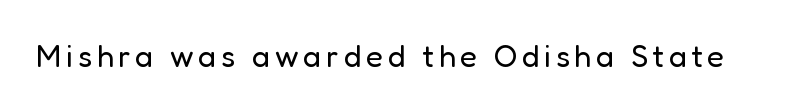
{"serif": "no", "italic": "no", "bold": "no", "weight": "regular", "width": "normal", "stroke_contrast": "low", "x_height": "medium", "monospaced": "no", "underline": "no", "glyph_px": 31}
